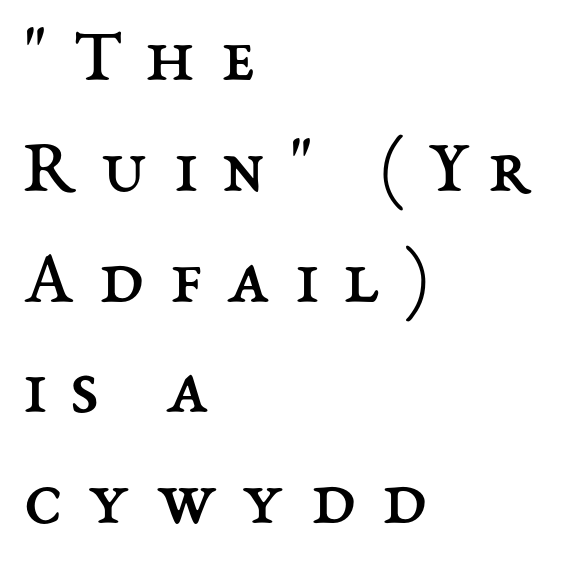
Q: Is the text bold? A: No.
Q: Is the text italic (slanted)? A: No, it is upright.
Q: Is the text underlined? A: No.
Q: How is the paragraph aligned? A: Left-aligned.
Q: Is the spacing between letters normal or unusually wide? A: Unusually wide.
Q: Is the spacing between lines tight, normal or loose? A: Normal.
Q: Width (condensed, normal, or wide)? A: Normal.
Q: Stroke contrast? A: Medium.
Q: x-height? A: Medium.
Q: Monospaced? A: No.
